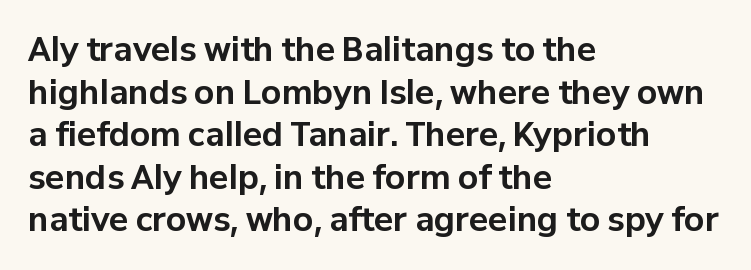
Q: Is the text bold? A: Yes.
Q: Is the text italic (slanted)? A: No, it is upright.
Q: Is the typeface a serif or a sans-serif typeface? A: Sans-serif.
Q: Is the text underlined? A: No.
Q: How is the paragraph aligned? A: Left-aligned.
Q: Is the spacing between letters normal or unusually wide? A: Normal.
Q: Is the spacing between lines tight, normal or loose? A: Normal.
Q: Width (condensed, normal, or wide)? A: Normal.
Q: Stroke contrast? A: Low.
Q: x-height? A: Medium.
Q: Monospaced? A: No.
